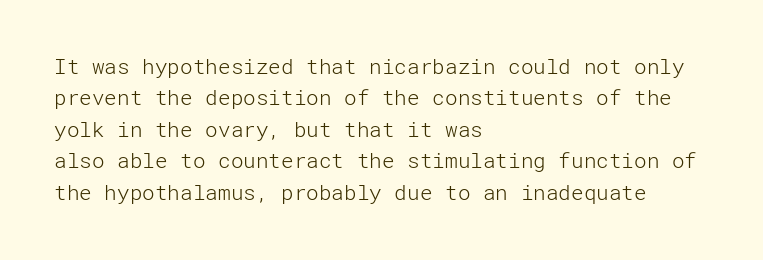
Q: Is the text bold? A: No.
Q: Is the text italic (slanted)? A: No, it is upright.
Q: Is the text underlined? A: No.
Q: How is the paragraph aligned? A: Left-aligned.
Q: Is the spacing between letters normal or unusually wide? A: Normal.
Q: Is the spacing between lines tight, normal or loose? A: Normal.
